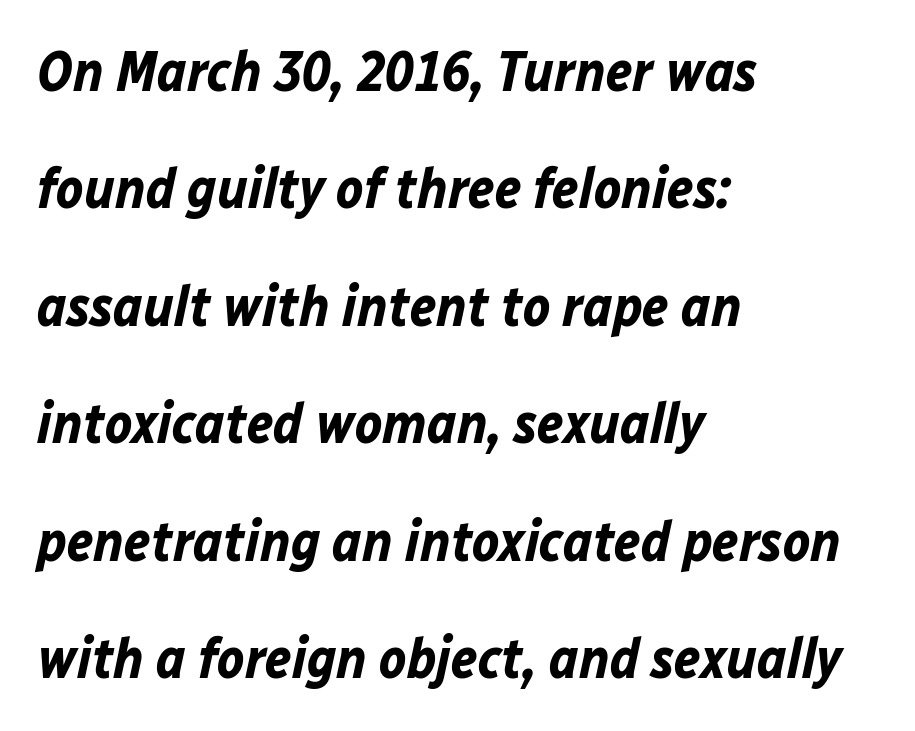
Only glyphs here, with clear space below each row. The letterforms sit shoulder to shoulder at normal distance. The compositor pushed each line to the left boundary. One glance says open: line gaps are wider than usual. Notice how the stems are inclined rather than vertical — that's the hallmark of italics.
